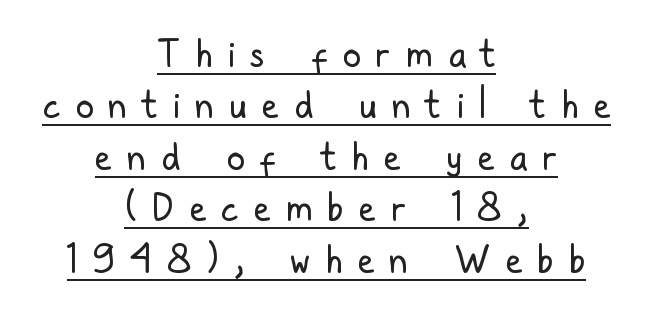
No chunkiness to these letters — they're not bold. In designer terms, the underline attribute is active on this setting. Every stem runs plumb, perpendicular to the baseline. Line starts and ends both wander, symmetrically.
